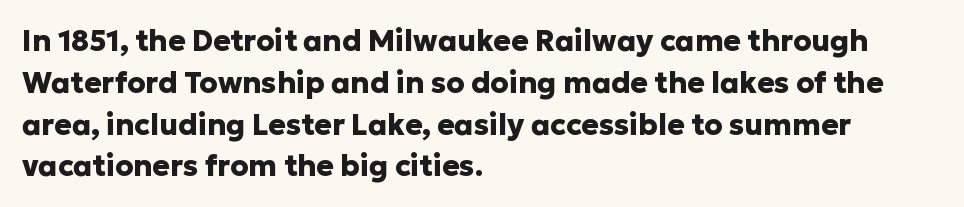
Words appear dense and cohesive because spacing is normal. Unlike a traditional serif, this face leaves its strokes unadorned. The lines sit at an ordinary, default distance from one another. Horizontally, the lines are justified to the leading edge only. Chunky letters — that's bold for sure.
